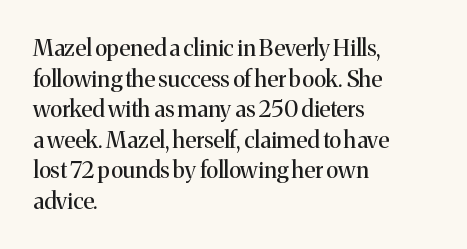
Q: Is the text bold? A: No.
Q: Is the text italic (slanted)? A: No, it is upright.
Q: Is the text underlined? A: No.
Q: How is the paragraph aligned? A: Left-aligned.
Q: Is the spacing between letters normal or unusually wide? A: Normal.
Q: Is the spacing between lines tight, normal or loose? A: Normal.
